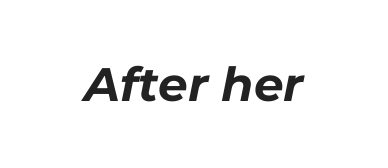
Q: Is the text bold? A: Yes.
Q: Is the text italic (slanted)? A: Yes, it leans right by about 11 degrees.
Q: Is the text underlined? A: No.
Q: Is the spacing between letters normal or unusually wide? A: Normal.
Q: Width (condensed, normal, or wide)? A: Normal.
Q: Stroke contrast? A: Low.
Q: x-height? A: Medium.
Q: Monospaced? A: No.
